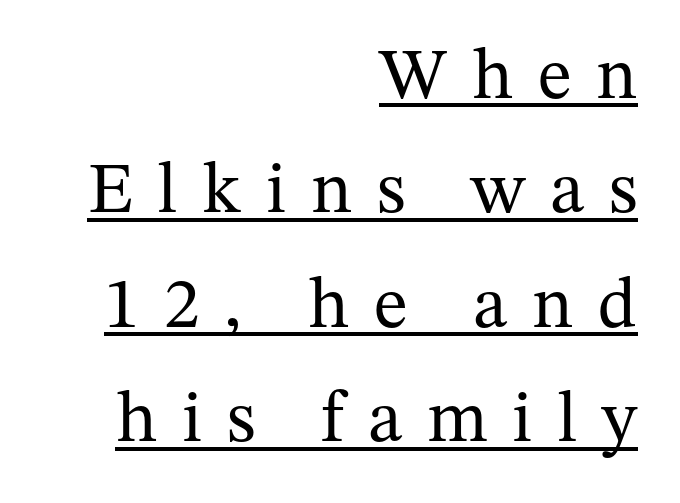
The image shows 72 px regular-weight serif type, upright; set right-aligned, normal line spacing (1.59x), unusually wide letter spacing (+0.34 em), underlined; medium stroke contrast and a medium x-height.
